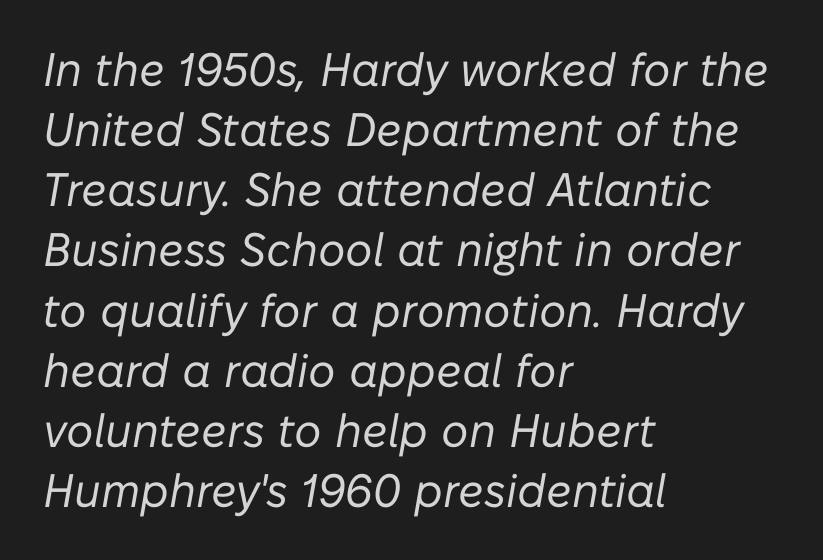
Q: Is the text bold? A: No.
Q: Is the text italic (slanted)? A: Yes, it leans right by about 10 degrees.
Q: Is the text underlined? A: No.
Q: How is the paragraph aligned? A: Left-aligned.
Q: Is the spacing between letters normal or unusually wide? A: Normal.
Q: Is the spacing between lines tight, normal or loose? A: Normal.
Q: Width (condensed, normal, or wide)? A: Normal.
Q: Stroke contrast? A: Low.
Q: x-height? A: Medium.
Q: Monospaced? A: No.
